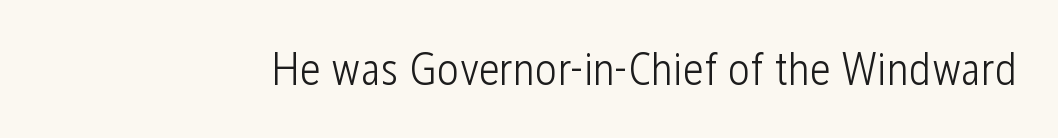
{"serif": "no", "italic": "no", "bold": "no", "weight": "light", "width": "condensed", "stroke_contrast": "low", "x_height": "medium", "monospaced": "no", "underline": "no", "letter_spacing": "normal", "letter_spacing_em": 0.0, "glyph_px": 47}
